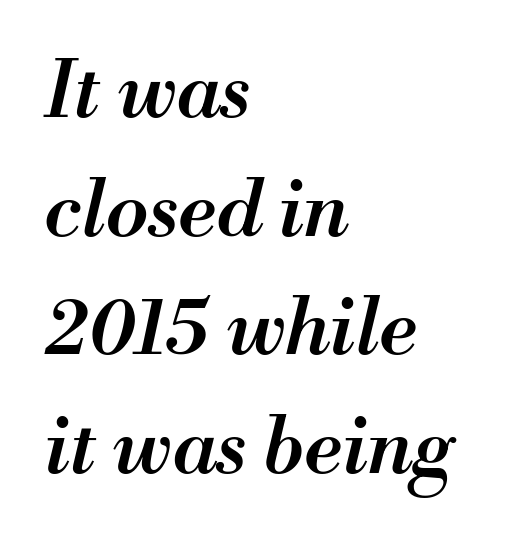
Q: Is the text bold? A: Semi-bold.
Q: Is the text italic (slanted)? A: Yes, it leans right by about 13 degrees.
Q: Is the text underlined? A: No.
Q: How is the paragraph aligned? A: Left-aligned.
Q: Is the spacing between letters normal or unusually wide? A: Normal.
Q: Is the spacing between lines tight, normal or loose? A: Normal.
Q: Width (condensed, normal, or wide)? A: Normal.
Q: Stroke contrast? A: Medium.
Q: x-height? A: Small.
Q: Monospaced? A: No.
